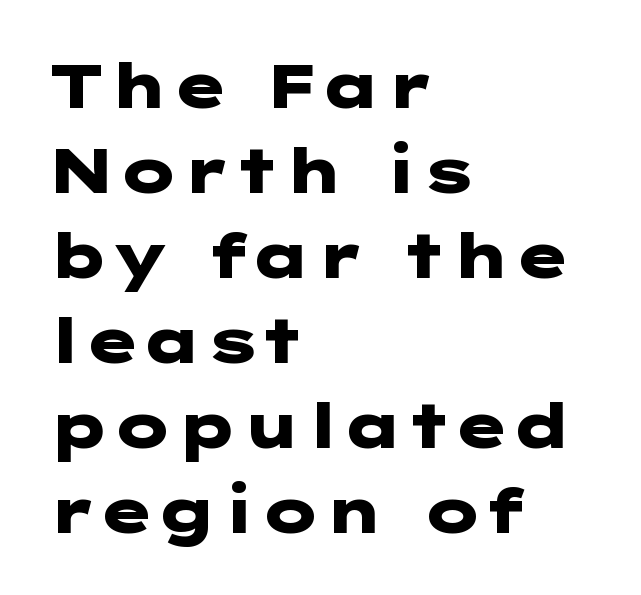
Q: Is the text bold? A: Yes.
Q: Is the text italic (slanted)? A: No, it is upright.
Q: Is the typeface a serif or a sans-serif typeface? A: Sans-serif.
Q: Is the text underlined? A: No.
Q: How is the paragraph aligned? A: Left-aligned.
Q: Is the spacing between letters normal or unusually wide? A: Normal.
Q: Is the spacing between lines tight, normal or loose? A: Normal.
Q: Width (condensed, normal, or wide)? A: Wide.
Q: Stroke contrast? A: Low.
Q: x-height? A: Medium.
